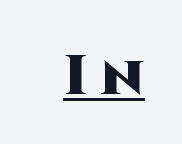
{"serif": "no", "italic": "no", "bold": "yes", "weight": "heavy", "width": "normal", "stroke_contrast": "high", "x_height": "large", "monospaced": "no", "underline": "yes", "letter_spacing": "wide", "letter_spacing_em": 0.24, "glyph_px": 56}
